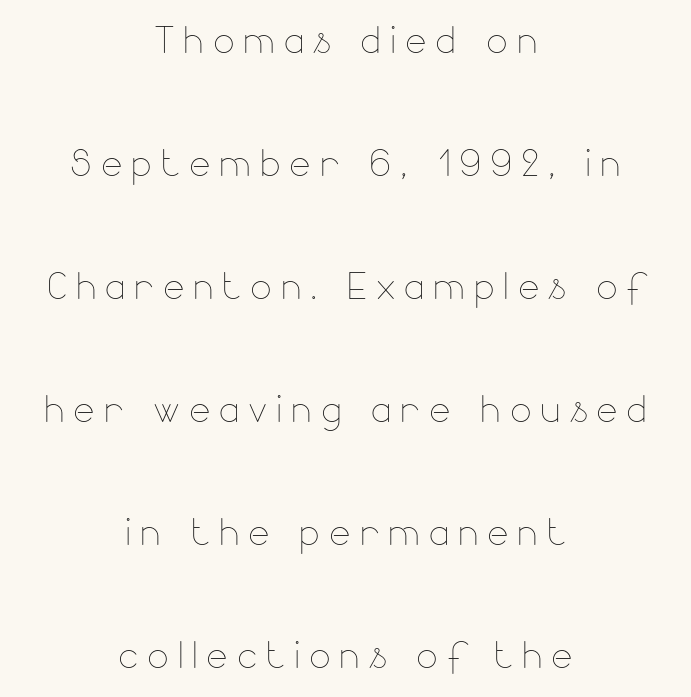
Q: Is the text bold? A: No.
Q: Is the text italic (slanted)? A: No, it is upright.
Q: Is the text underlined? A: No.
Q: How is the paragraph aligned? A: Centered.
Q: Is the spacing between lines tight, normal or loose? A: Loose.
Q: Width (condensed, normal, or wide)? A: Normal.
Q: Stroke contrast? A: Low.
Q: x-height? A: Small.
Q: Monospaced? A: No.
